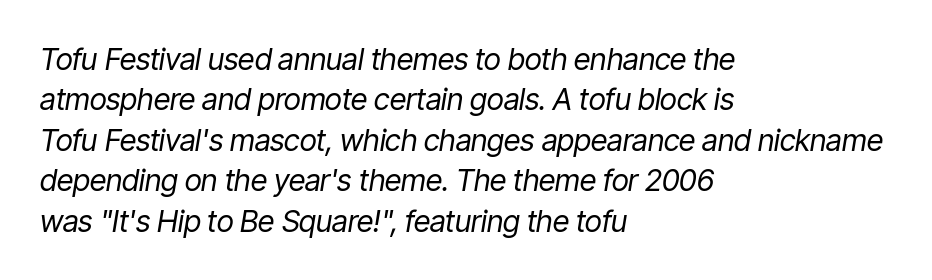
Q: Is the text bold? A: No.
Q: Is the text italic (slanted)? A: Yes, it leans right by about 9 degrees.
Q: Is the text underlined? A: No.
Q: How is the paragraph aligned? A: Left-aligned.
Q: Is the spacing between letters normal or unusually wide? A: Normal.
Q: Is the spacing between lines tight, normal or loose? A: Normal.
Q: Width (condensed, normal, or wide)? A: Condensed.
Q: Stroke contrast? A: Low.
Q: x-height? A: Medium.
Q: Monospaced? A: No.
